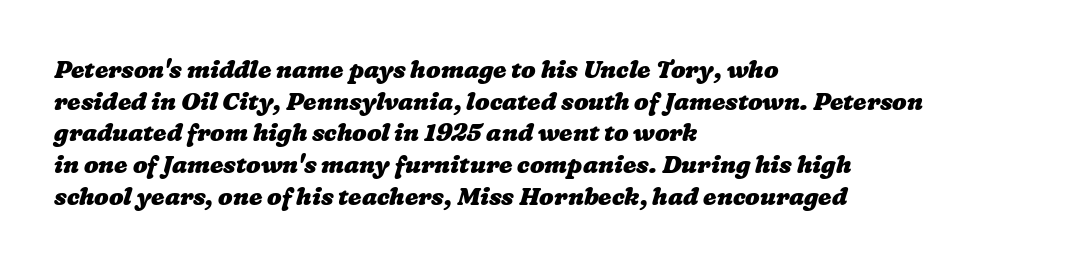
{"bold": "yes", "underline": "no", "align": "left", "line_spacing": "normal", "line_spacing_ratio": 1.32, "letter_spacing": "normal", "letter_spacing_em": 0.0, "glyph_px": 24}
